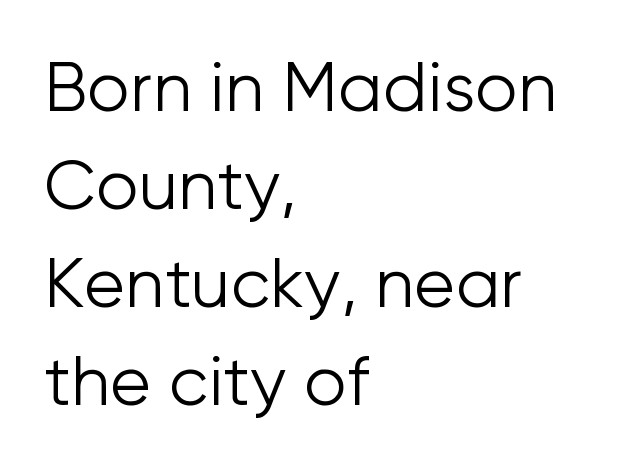
Q: Is the text bold? A: No.
Q: Is the text italic (slanted)? A: No, it is upright.
Q: Is the typeface a serif or a sans-serif typeface? A: Sans-serif.
Q: Is the text underlined? A: No.
Q: How is the paragraph aligned? A: Left-aligned.
Q: Is the spacing between letters normal or unusually wide? A: Normal.
Q: Is the spacing between lines tight, normal or loose? A: Normal.
Q: Width (condensed, normal, or wide)? A: Normal.
Q: Stroke contrast? A: Low.
Q: x-height? A: Medium.
Q: Monospaced? A: No.
